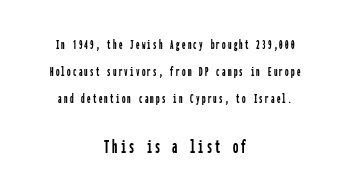
The image shows 21 px text type, upright; set centered, loose line spacing (1.93x), not underlined; the second (bottom) block is 1.5x larger.
